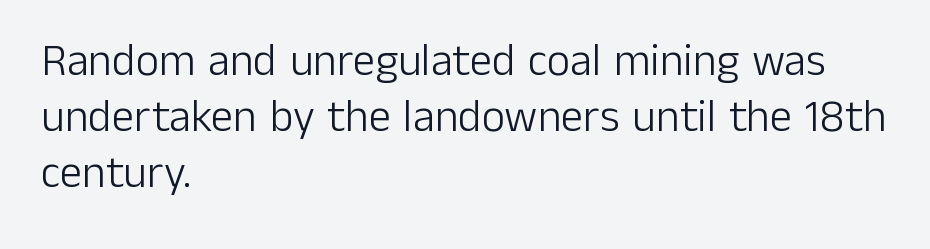
Q: Is the text bold? A: No.
Q: Is the text italic (slanted)? A: No, it is upright.
Q: Is the typeface a serif or a sans-serif typeface? A: Sans-serif.
Q: Is the text underlined? A: No.
Q: How is the paragraph aligned? A: Left-aligned.
Q: Is the spacing between letters normal or unusually wide? A: Normal.
Q: Width (condensed, normal, or wide)? A: Normal.
Q: Stroke contrast? A: Low.
Q: x-height? A: Medium.
Q: Monospaced? A: No.
